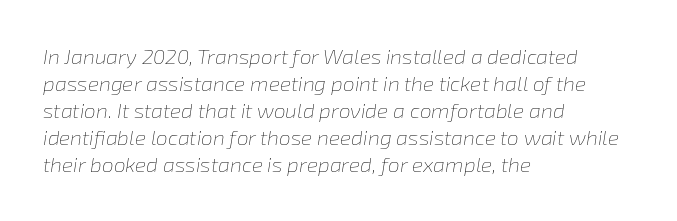
{"italic": "yes", "lean": "right", "slant_degrees": 8, "bold": "no", "underline": "no", "align": "left", "line_spacing": "normal", "line_spacing_ratio": 1.29, "letter_spacing": "normal", "letter_spacing_em": 0.0, "glyph_px": 21}
